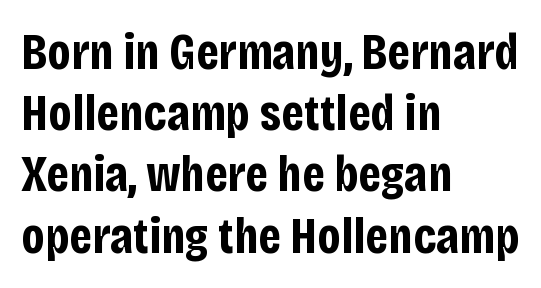
The image shows 51 px bold, condensed sans-serif type, upright; set left-aligned, line spacing 1.2x, normal letter spacing, not underlined; low stroke contrast and a large x-height.
